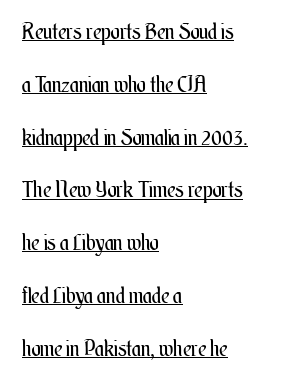
Q: Is the text bold? A: No.
Q: Is the text italic (slanted)? A: No, it is upright.
Q: Is the text underlined? A: Yes.
Q: How is the paragraph aligned? A: Left-aligned.
Q: Is the spacing between letters normal or unusually wide? A: Normal.
Q: Is the spacing between lines tight, normal or loose? A: Loose.
